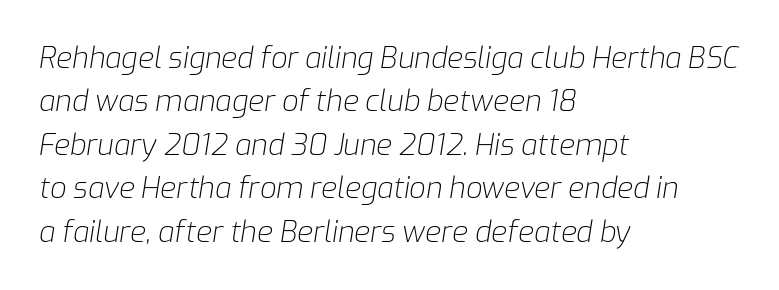
Observe the lean: these are italic letterforms. The block of text has a typical density, with ordinary space between rows. The cut favours lightness, reaching ordinary text weight at its darkest. Notice how the passage keeps a crisp vertical edge on the left only. You could not count columns in this text — the font is proportionally spaced. The type is set solid horizontally, with unmodified tracking.
